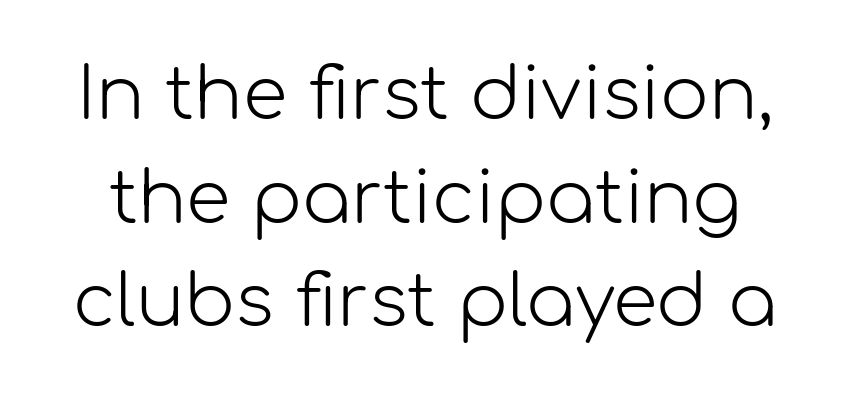
Each letter keeps its own natural width here, so spacing adapts to shape. Note: no serifs on the glyphs. Does the lettering tilt? It doesn't — this is upright. Any mark beneath the type? The region is blank.
